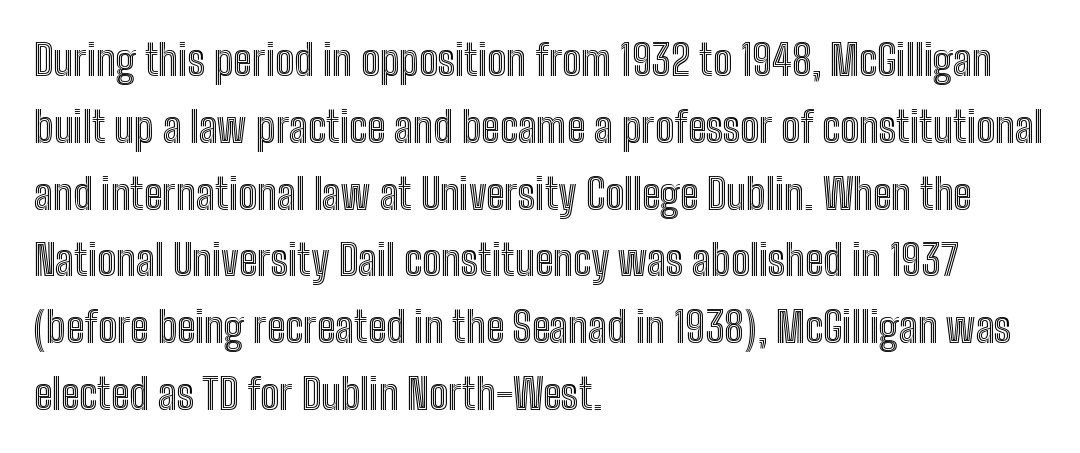
Q: Is the text italic (slanted)? A: No, it is upright.
Q: Is the text underlined? A: No.
Q: How is the paragraph aligned? A: Left-aligned.
Q: Is the spacing between letters normal or unusually wide? A: Normal.
Q: Is the spacing between lines tight, normal or loose? A: Normal.
Q: Width (condensed, normal, or wide)? A: Condensed.
Q: x-height? A: Medium.
Q: Monospaced? A: No.
